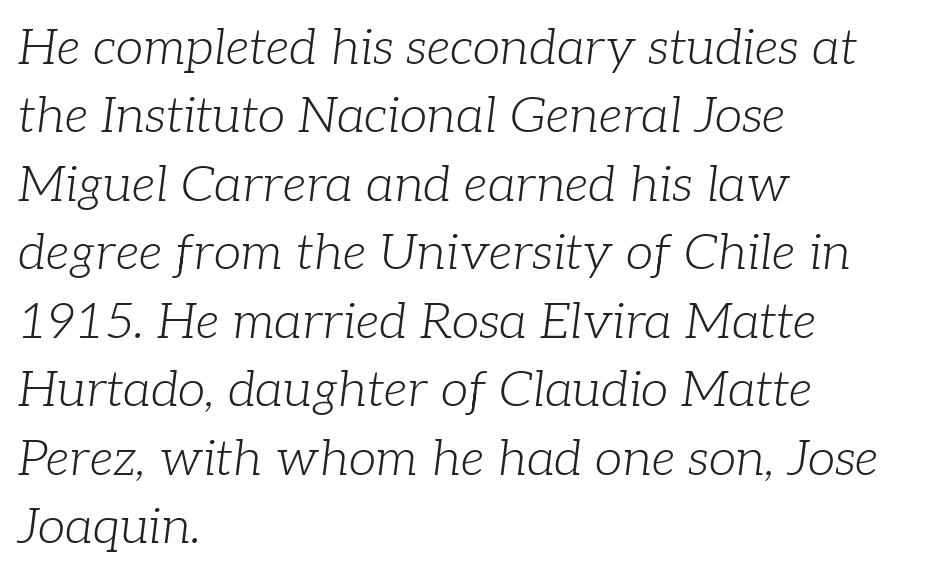
A bare baseline throughout the passage. Quick note: italic. The glyphs in this specimen are seriffed. Weight: regular or lighter.
